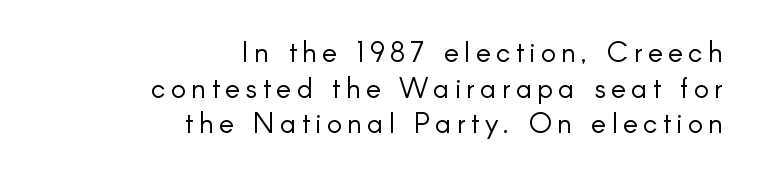
The image shows 28 px light sans-serif type, upright; set right-aligned, normal line spacing (1.27x), unusually wide letter spacing (+0.2 em), not underlined; low stroke contrast and a small x-height.
